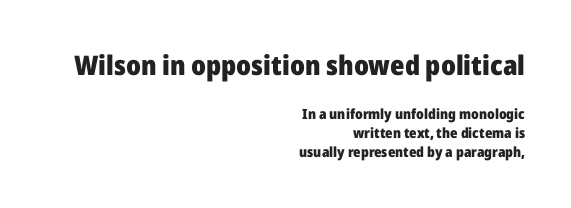
The image shows 27 px bold type, upright; set right-aligned, normal line spacing (1.35x), normal letter spacing, not underlined; the first (top) block is 1.93x larger.
